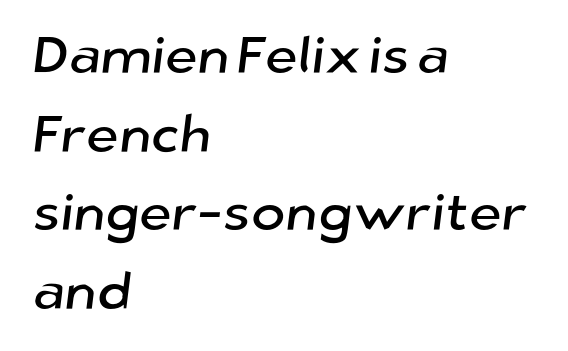
Descenders hang freely into open space. Letter spacing: default. The rendering uses natural spacing where letterforms have individual widths. The text was rendered using a sans face with plain stroke endings. Reading down the column, the eye jumps a familiar distance to each next line.
